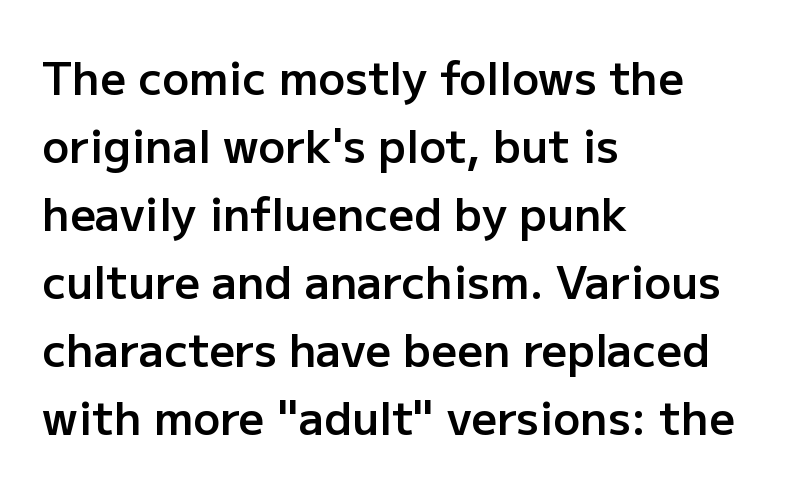
The ragged edge is on the right, which tells us the setting is flush left. Honestly, the row spacing looks completely unremarkable. No feet cap the strokes, marking this as sans-serif type. What stands out about the letter spacing? Nothing — it is the standard amount. The area under the type is left untouched.
